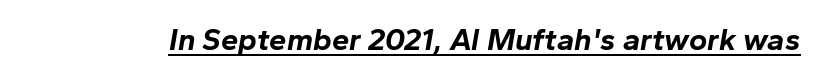
{"italic": "yes", "lean": "right", "slant_degrees": 10, "bold": "yes", "weight": "bold", "width": "normal", "stroke_contrast": "low", "x_height": "medium", "monospaced": "no", "underline": "yes", "letter_spacing": "normal", "letter_spacing_em": 0.0, "glyph_px": 31}
